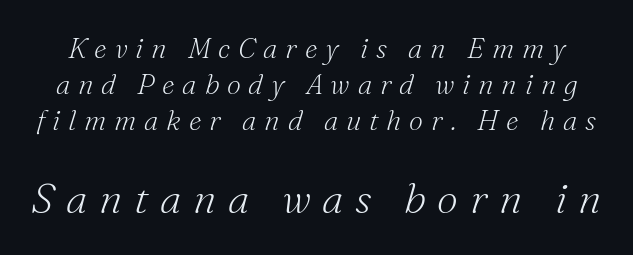
The image shows 42 px light serif type, italic (leaning right); set normal line spacing (1.28x), unusually wide letter spacing (+0.28 em), not underlined; the second (bottom) block is 1.5x larger; medium stroke contrast and a small x-height.
